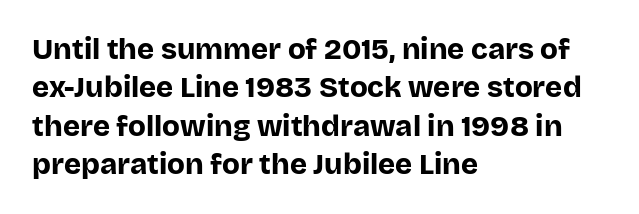
The image shows 29 px bold sans-serif type, upright; set left-aligned, normal line spacing (1.32x), normal letter spacing, not underlined; low stroke contrast and a large x-height.
